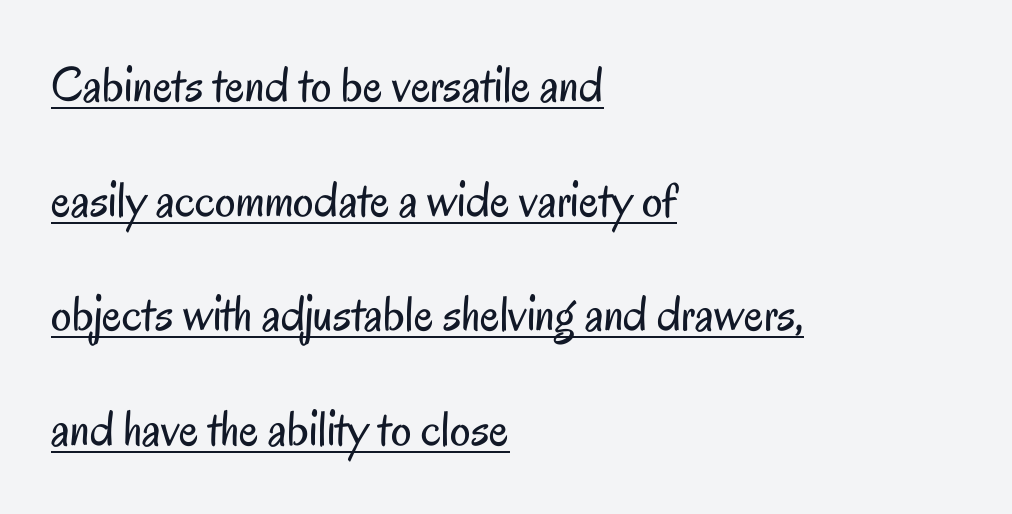
Q: Is the text bold? A: No.
Q: Is the text italic (slanted)? A: No, it is upright.
Q: Is the typeface a serif or a sans-serif typeface? A: Sans-serif.
Q: Is the text underlined? A: Yes.
Q: How is the paragraph aligned? A: Left-aligned.
Q: Is the spacing between letters normal or unusually wide? A: Normal.
Q: Is the spacing between lines tight, normal or loose? A: Loose.
Q: Width (condensed, normal, or wide)? A: Condensed.
Q: Stroke contrast? A: Low.
Q: x-height? A: Small.
Q: Monospaced? A: No.
